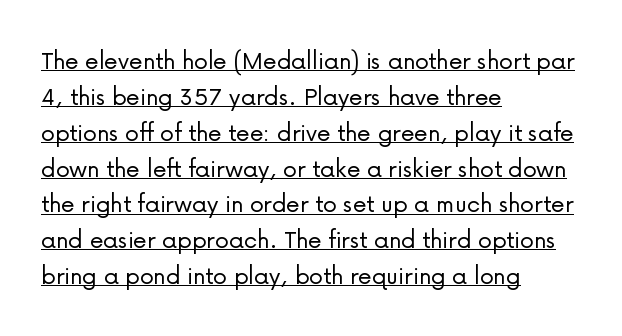
The image shows 28 px light sans-serif type, upright; set left-aligned, normal line spacing (1.28x), normal letter spacing, underlined; low stroke contrast and a medium x-height.
